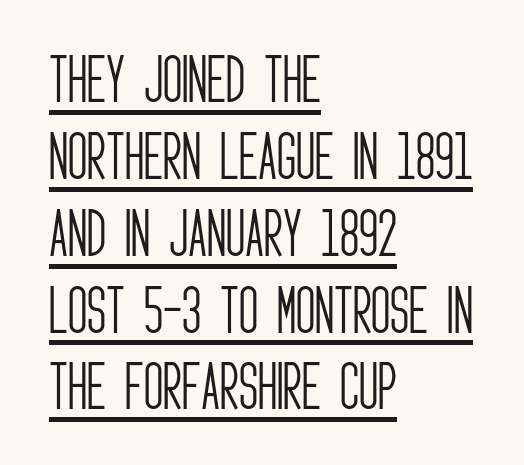
{"serif": "no", "italic": "no", "bold": "no", "weight": "light", "width": "condensed", "stroke_contrast": "low", "x_height": "large", "monospaced": "no", "underline": "yes", "align": "left", "line_spacing": "normal", "line_spacing_ratio": 1.45, "letter_spacing": "normal", "letter_spacing_em": 0.0, "glyph_px": 53}
